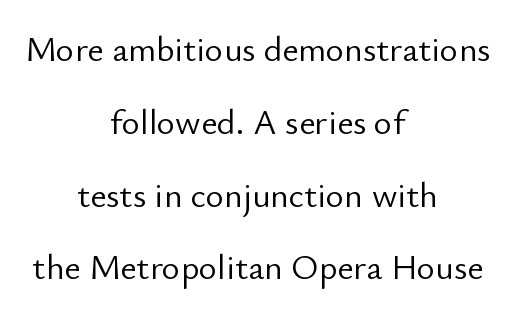
Q: Is the text bold? A: No.
Q: Is the text italic (slanted)? A: No, it is upright.
Q: Is the typeface a serif or a sans-serif typeface? A: Sans-serif.
Q: Is the text underlined? A: No.
Q: How is the paragraph aligned? A: Centered.
Q: Is the spacing between letters normal or unusually wide? A: Normal.
Q: Is the spacing between lines tight, normal or loose? A: Loose.
Q: Width (condensed, normal, or wide)? A: Normal.
Q: Stroke contrast? A: Low.
Q: x-height? A: Small.
Q: Monospaced? A: No.
